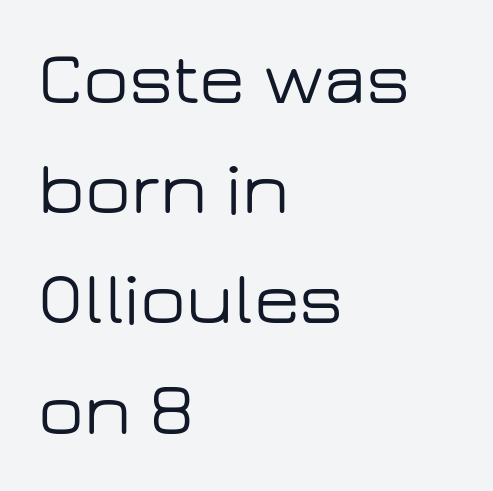
Unlike a traditional serif, this face leaves its strokes unadorned. Does extra space separate the letters? No, they use regular spacing. Line beginnings align vertically; line endings do not. Note the varied advance widths — an 'i' is clearly narrower than an 'm'. The letters stand straight up with perfectly vertical stems. Glance below the letters and you will spot only blank space.
